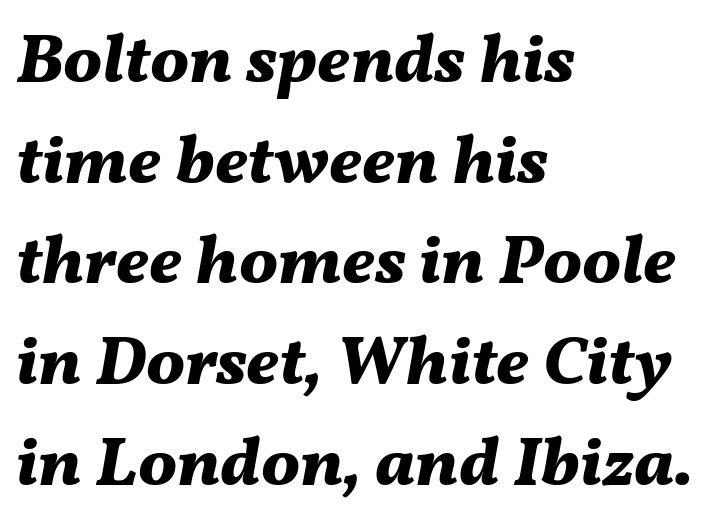
The strip under each line holds only bare page. Honestly, the letter spacing is just normal — you wouldn't notice it. Typographic density is high because the face is bold. The passage shown leans; its letterforms are oblique. The passage shown is typed in a proportional face where columns would drift.
